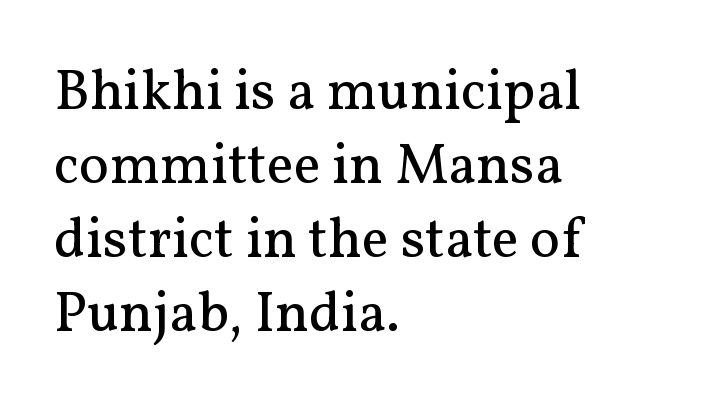
The image shows 57 px regular-weight serif type, upright; set left-aligned, normal line spacing (1.3x), normal letter spacing, not underlined; medium stroke contrast and a medium x-height.
